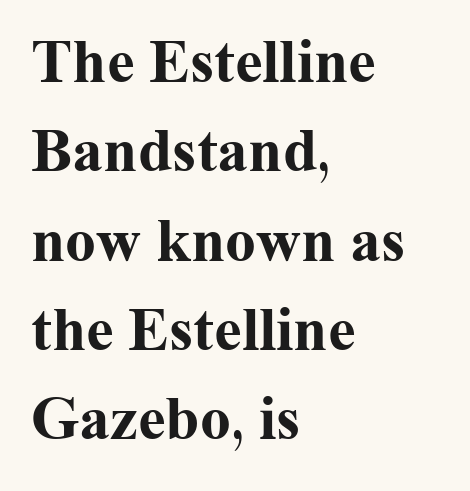
The image shows 62 px bold serif type, upright; set left-aligned, normal line spacing (1.44x), normal letter spacing, not underlined; medium stroke contrast and a medium x-height.
